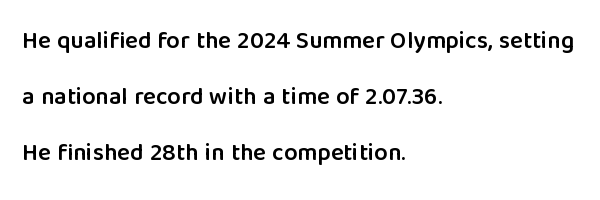
{"italic": "no", "bold": "semi", "underline": "no", "align": "left", "line_spacing": "loose", "line_spacing_ratio": 2.34, "letter_spacing": "normal", "letter_spacing_em": 0.0, "glyph_px": 24}
